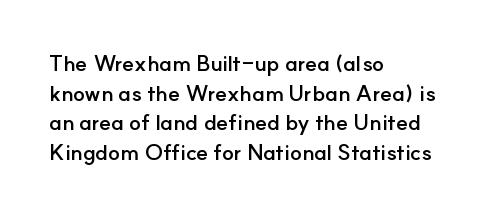
The image shows 22 px bold type, upright; set left-aligned, normal line spacing (1.35x), normal letter spacing, not underlined.
